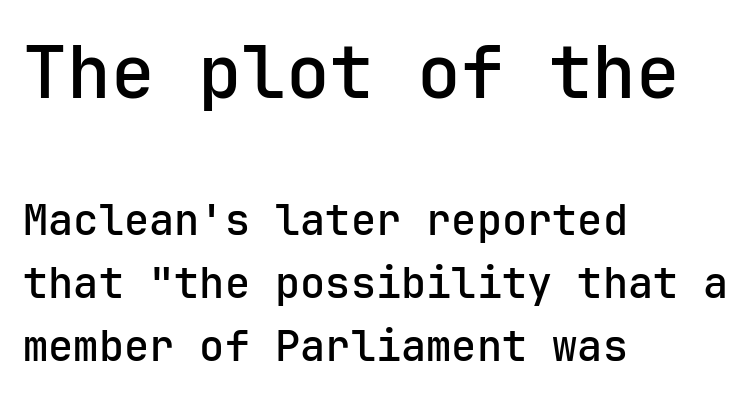
Q: Is the text italic (slanted)? A: No, it is upright.
Q: Is the typeface a serif or a sans-serif typeface? A: Sans-serif.
Q: Is the text underlined? A: No.
Q: How is the paragraph aligned? A: Left-aligned.
Q: Is the spacing between letters normal or unusually wide? A: Normal.
Q: Is the spacing between lines tight, normal or loose? A: Normal.
Q: Which block of text is set in a larger size, the first (top) or the second (bottom)? A: The first (top) one.
Q: Width (condensed, normal, or wide)? A: Normal.
Q: Stroke contrast? A: Low.
Q: x-height? A: Medium.
Q: Monospaced? A: Yes.
